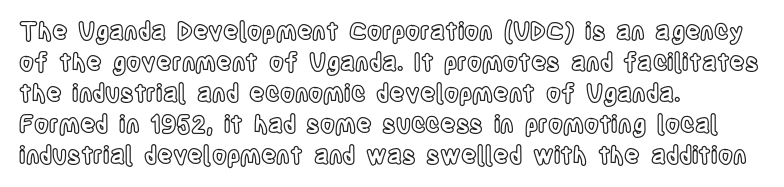
Q: Is the text italic (slanted)? A: No, it is upright.
Q: Is the text underlined? A: No.
Q: How is the paragraph aligned? A: Left-aligned.
Q: Is the spacing between letters normal or unusually wide? A: Normal.
Q: Is the spacing between lines tight, normal or loose? A: Normal.
